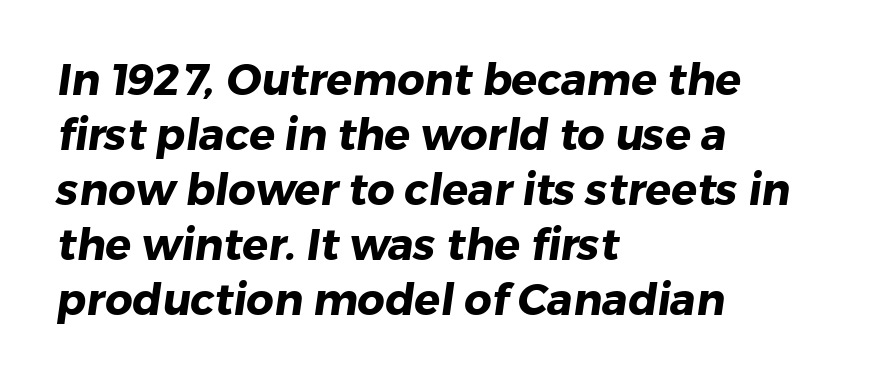
Line spacing here is normal. Letter spacing: default. The glyphs are unaccompanied by any horizontal stroke below them. To sum up the face: it is a sans, with no serifs. The text block is weighted toward the left margin, trailing off unevenly rightward. Is this a fixed-width face? No — the glyphs have proportional, varying widths.
